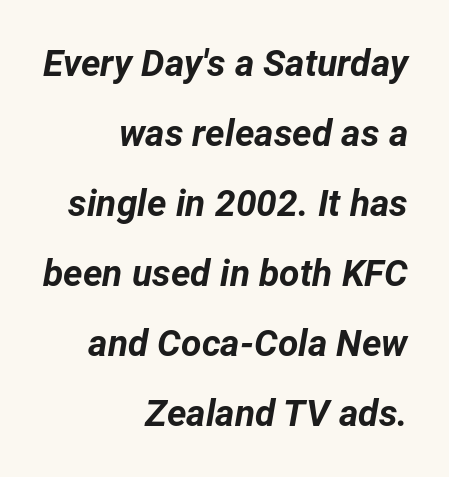
{"italic": "yes", "lean": "right", "slant_degrees": 12, "bold": "yes", "weight": "bold", "width": "normal", "stroke_contrast": "low", "x_height": "medium", "monospaced": "no", "underline": "no", "align": "right", "line_spacing_ratio": 1.89, "letter_spacing": "normal", "letter_spacing_em": 0.0, "glyph_px": 37}
